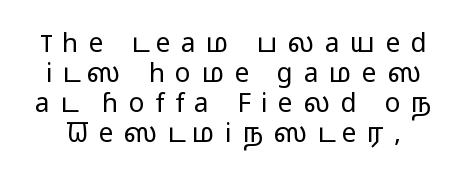
The image shows 26 px text type, upright; set line spacing 1.16x, unusually wide letter spacing (+0.41 em), not underlined.
